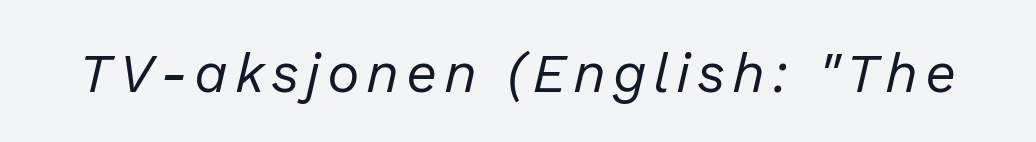
Q: Is the text bold? A: No.
Q: Is the text italic (slanted)? A: Yes, it leans right by about 13 degrees.
Q: Is the text underlined? A: No.
Q: Width (condensed, normal, or wide)? A: Normal.
Q: Stroke contrast? A: Low.
Q: x-height? A: Medium.
Q: Monospaced? A: No.
